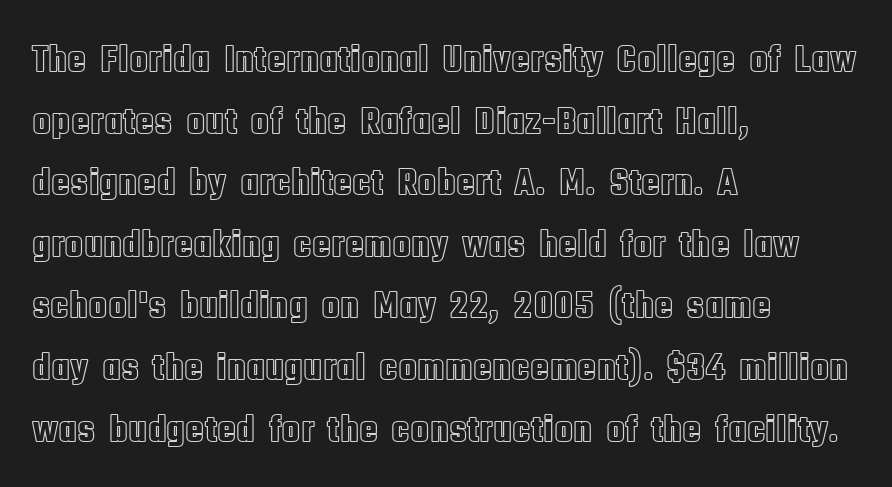
The image shows 39 px condensed type, upright; set left-aligned, normal line spacing (1.58x), normal letter spacing, not underlined; a large x-height.
